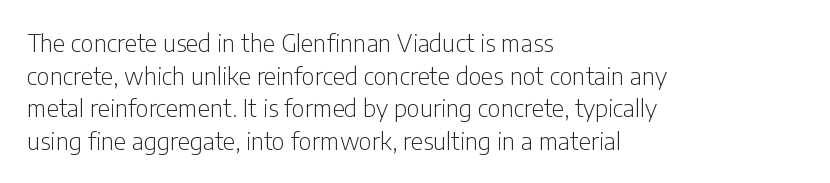
The image shows 24 px text type, upright; set left-aligned, normal line spacing (1.36x), normal letter spacing, not underlined.
